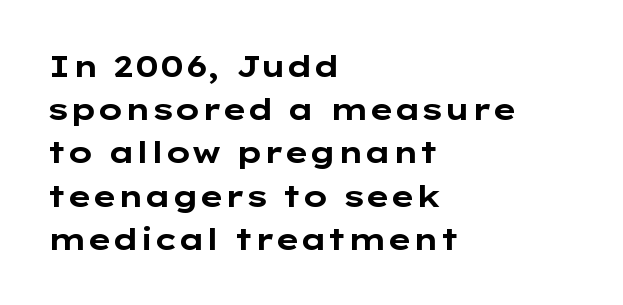
{"serif": "no", "italic": "no", "bold": "yes", "weight": "bold", "width": "wide", "stroke_contrast": "low", "x_height": "medium", "monospaced": "no", "underline": "no", "align": "left", "line_spacing": "normal", "line_spacing_ratio": 1.44, "letter_spacing": "normal", "letter_spacing_em": 0.0, "glyph_px": 30}
